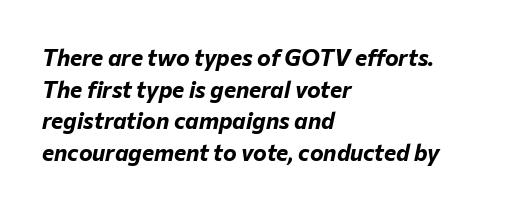
Q: Is the text bold? A: Yes.
Q: Is the text italic (slanted)? A: Yes, it leans right by about 12 degrees.
Q: Is the text underlined? A: No.
Q: How is the paragraph aligned? A: Left-aligned.
Q: Is the spacing between letters normal or unusually wide? A: Normal.
Q: Is the spacing between lines tight, normal or loose? A: Normal.
